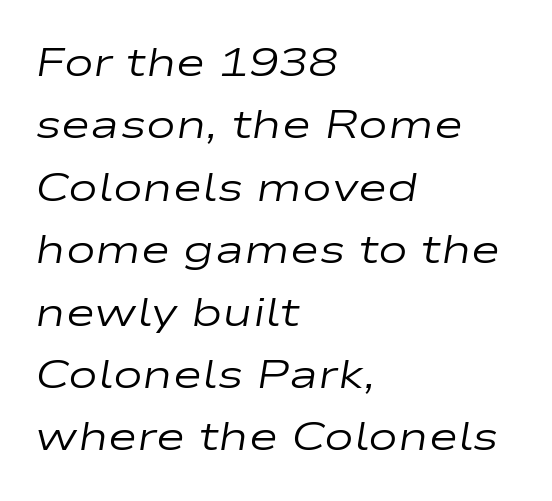
Q: Is the text bold? A: No.
Q: Is the text italic (slanted)? A: Yes, it leans right by about 9 degrees.
Q: Is the text underlined? A: No.
Q: How is the paragraph aligned? A: Left-aligned.
Q: Is the spacing between letters normal or unusually wide? A: Normal.
Q: Is the spacing between lines tight, normal or loose? A: Normal.
Q: Width (condensed, normal, or wide)? A: Wide.
Q: Stroke contrast? A: Low.
Q: x-height? A: Medium.
Q: Monospaced? A: No.
